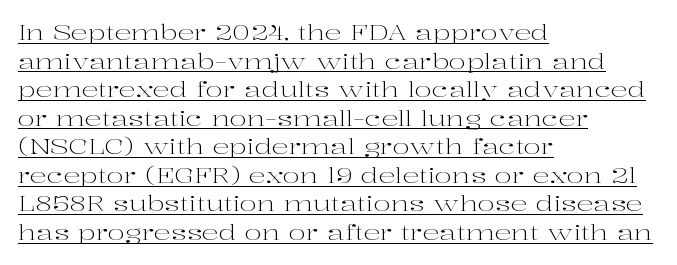
The image shows 21 px text type, upright; set left-aligned, normal line spacing (1.36x), normal letter spacing, underlined.
